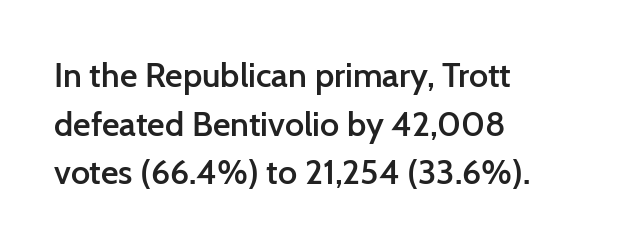
{"serif": "no", "italic": "no", "bold": "semi", "weight": "semibold", "width": "normal", "stroke_contrast": "low", "x_height": "medium", "monospaced": "no", "underline": "no", "align": "left", "line_spacing": "normal", "line_spacing_ratio": 1.43, "letter_spacing": "normal", "letter_spacing_em": 0.0, "glyph_px": 34}
